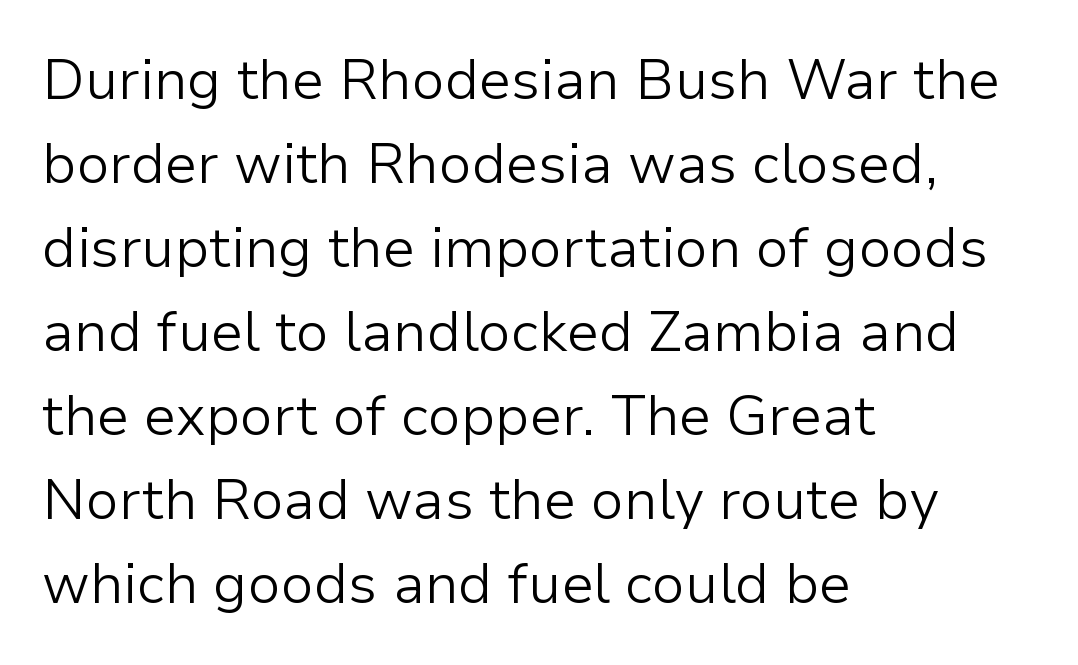
{"serif": "no", "italic": "no", "bold": "no", "weight": "light", "width": "normal", "stroke_contrast": "low", "x_height": "medium", "monospaced": "no", "underline": "no", "align": "left", "line_spacing": "normal", "line_spacing_ratio": 1.5, "letter_spacing": "normal", "letter_spacing_em": 0.0, "glyph_px": 56}
